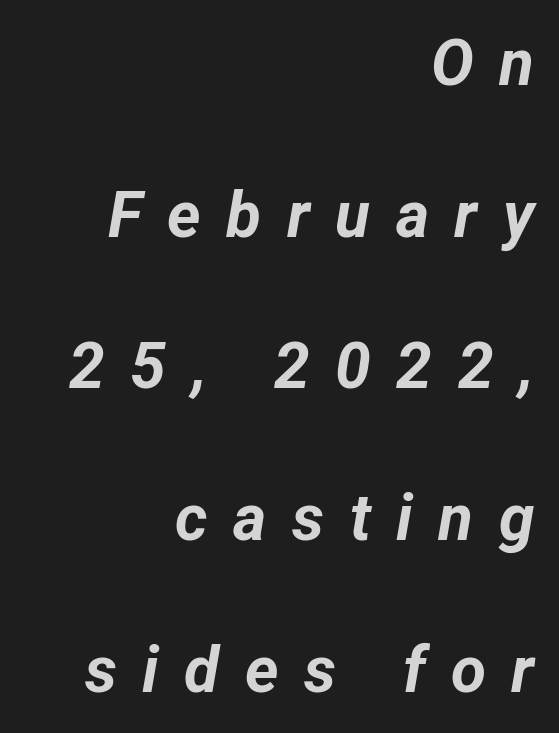
Compared with an ordinary text face, these strokes are far heavier — a full bold. Would a proofreader flag this as italicized? Yes. The space beneath each line is pristine and unruled. Compared with a flush-left layout, this one pins lines to the opposite, right side. Widely set lines give the paragraph a tall, airy silhouette. Substantial extra tracking has been applied to these lines.
